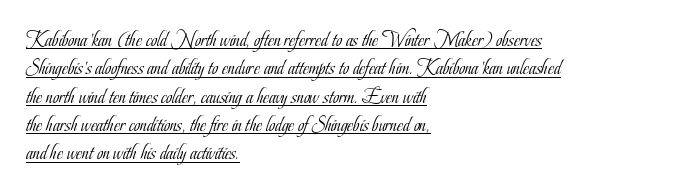
The image shows 21 px text type; set left-aligned, normal line spacing (1.35x), normal letter spacing, underlined.
